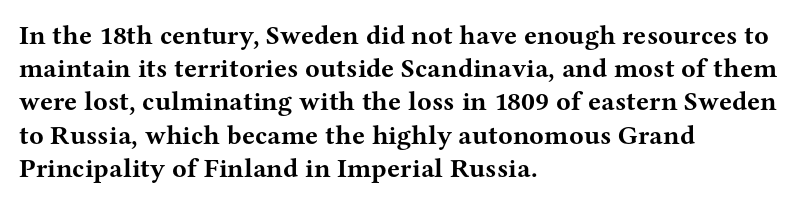
The image shows 27 px bold type, upright; set left-aligned, line spacing 1.23x, normal letter spacing, not underlined.
